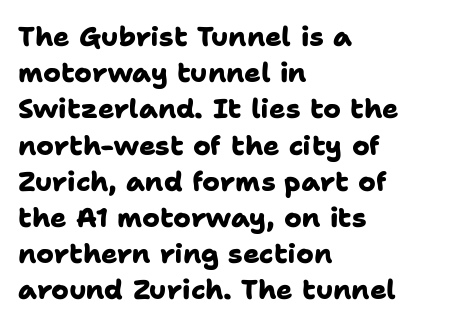
Q: Is the text bold? A: Yes.
Q: Is the text underlined? A: No.
Q: How is the paragraph aligned? A: Left-aligned.
Q: Is the spacing between letters normal or unusually wide? A: Normal.
Q: Is the spacing between lines tight, normal or loose? A: Normal.
